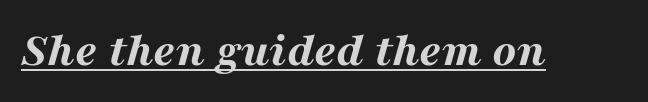
Stroke thickness is high; the sample reads as a true bold. The type is set solid horizontally, with unmodified tracking. A rule runs beneath these lines of type. Looking at the ascenders, they clearly lean.
